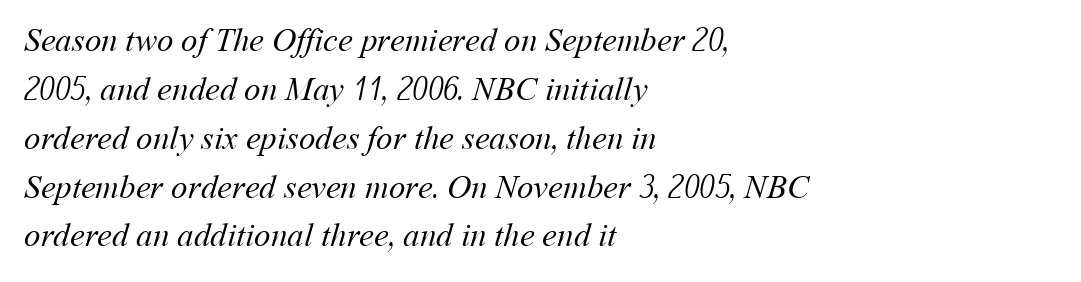
{"bold": "no", "weight": "regular", "width": "normal", "stroke_contrast": "medium", "x_height": "medium", "monospaced": "no", "underline": "no", "align": "left", "line_spacing": "normal", "line_spacing_ratio": 1.48, "letter_spacing": "normal", "letter_spacing_em": 0.0, "glyph_px": 33}
